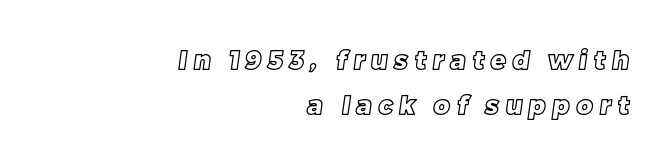
The image shows 25 px text type; set right-aligned, line spacing 1.82x, unusually wide letter spacing (+0.26 em), not underlined.
